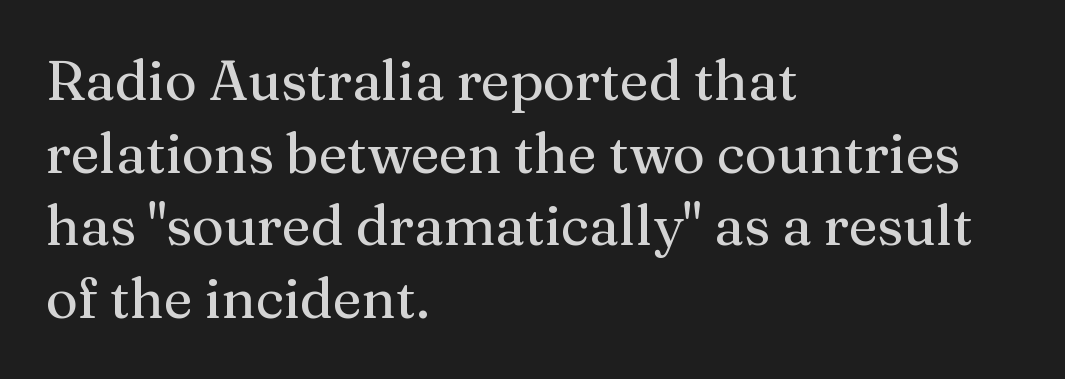
The image shows 55 px serif type, upright; set left-aligned, normal line spacing (1.32x), normal letter spacing, not underlined; medium stroke contrast and a medium x-height.
